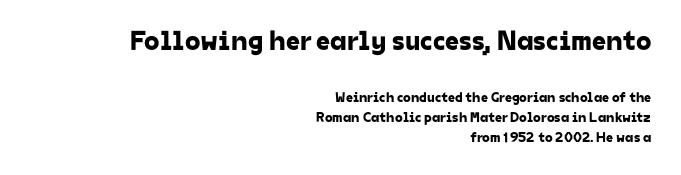
{"serif": "no", "width": "normal", "stroke_contrast": "low", "x_height": "medium", "monospaced": "no", "underline": "no", "align": "right", "line_spacing": "normal", "line_spacing_ratio": 1.42, "letter_spacing": "normal", "letter_spacing_em": 0.0, "larger_block": "first", "size_ratio": 2.0, "glyph_px": 28}
